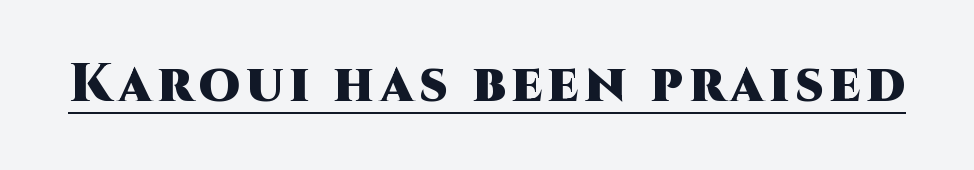
Q: Is the text bold? A: Yes.
Q: Is the text italic (slanted)? A: No, it is upright.
Q: Is the typeface a serif or a sans-serif typeface? A: Sans-serif.
Q: Is the text underlined? A: Yes.
Q: Width (condensed, normal, or wide)? A: Normal.
Q: Stroke contrast? A: High.
Q: x-height? A: Large.
Q: Monospaced? A: No.
